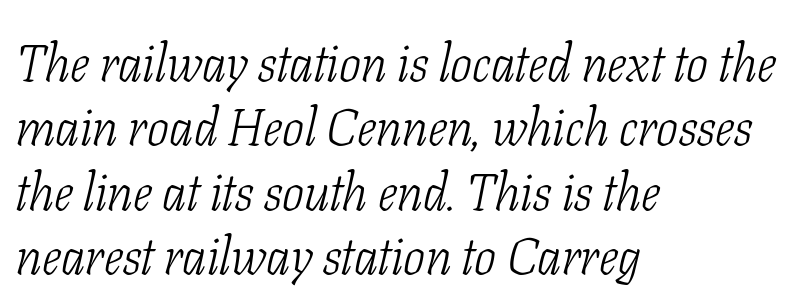
Q: Is the text bold? A: No.
Q: Is the text italic (slanted)? A: Yes, it leans right by about 11 degrees.
Q: Is the typeface a serif or a sans-serif typeface? A: Serif.
Q: Is the text underlined? A: No.
Q: How is the paragraph aligned? A: Left-aligned.
Q: Is the spacing between letters normal or unusually wide? A: Normal.
Q: Width (condensed, normal, or wide)? A: Condensed.
Q: Stroke contrast? A: Low.
Q: x-height? A: Medium.
Q: Monospaced? A: No.
